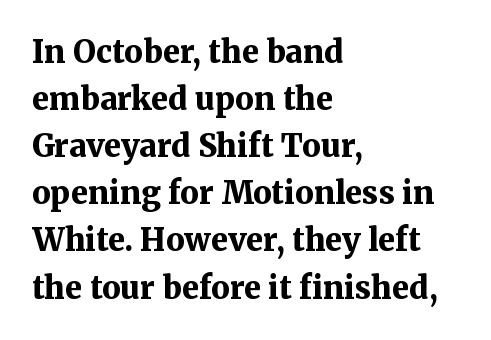
The image shows 31 px bold serif type, upright; set left-aligned, normal line spacing (1.52x), normal letter spacing, not underlined; medium stroke contrast and a medium x-height.
